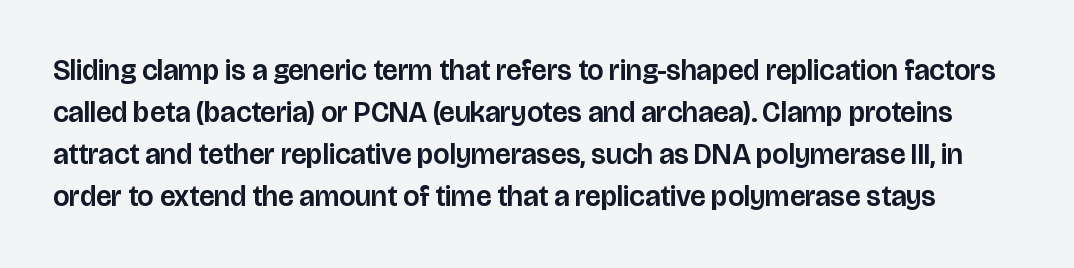
{"serif": "no", "italic": "no", "width": "normal", "stroke_contrast": "low", "x_height": "large", "monospaced": "no", "underline": "no", "line_spacing": "normal", "line_spacing_ratio": 1.45, "letter_spacing": "normal", "letter_spacing_em": 0.0, "glyph_px": 29}
